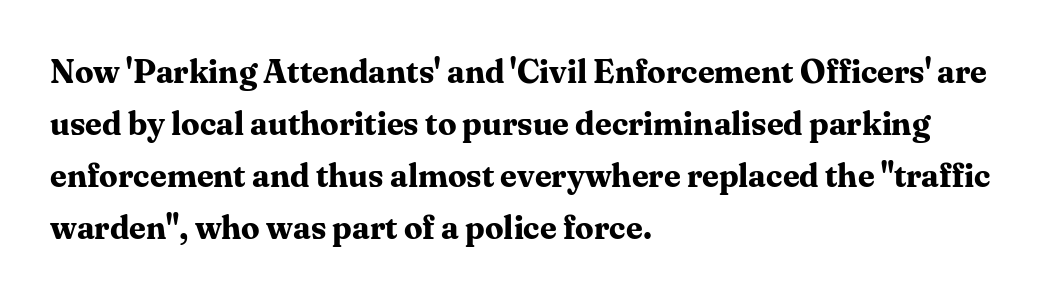
The image shows 33 px bold serif type, upright; set left-aligned, normal line spacing (1.58x), normal letter spacing, not underlined; medium stroke contrast and a medium x-height.
